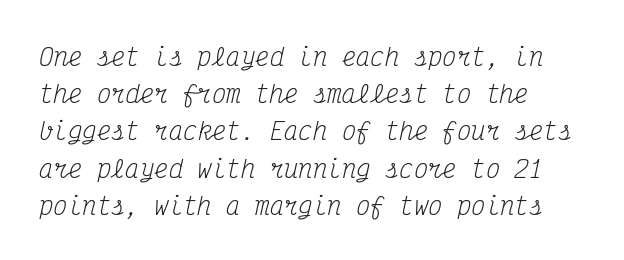
Q: Is the text bold? A: No.
Q: Is the text italic (slanted)? A: Yes, it leans right by about 12 degrees.
Q: Is the text underlined? A: No.
Q: How is the paragraph aligned? A: Left-aligned.
Q: Is the spacing between letters normal or unusually wide? A: Normal.
Q: Is the spacing between lines tight, normal or loose? A: Normal.
